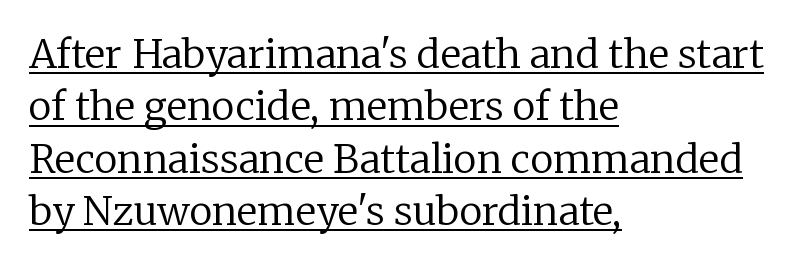
The image shows 39 px regular-weight serif type, upright; set left-aligned, normal line spacing (1.34x), normal letter spacing, underlined; low stroke contrast and a medium x-height.
